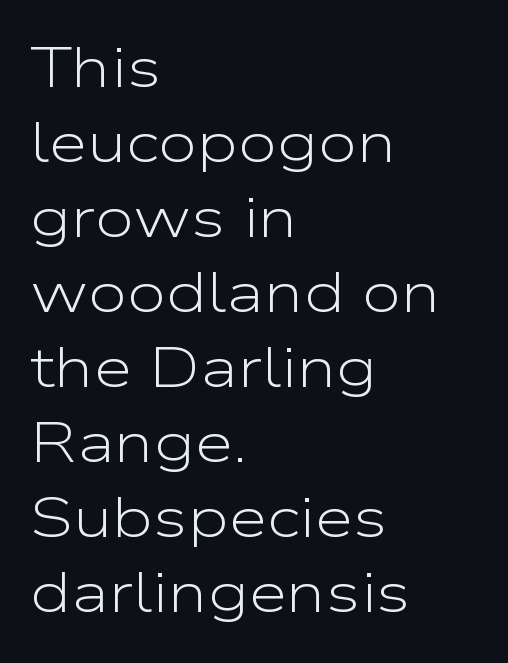
The letters sit at their default tracking, neither squeezed nor spread. Bare-footed words on every line. Compared with typical paragraphs, the rows here are spaced about the same. Typeset ragged right — the left edge is the straight one. You could not count columns in this text — the font is proportionally spaced. These glyphs show unthickened strokes, regular width or finer.
